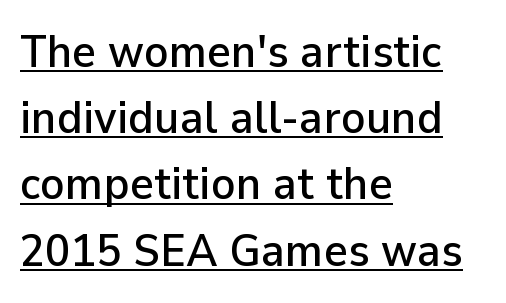
Casual observation: everything's shoved over to the left. This sample keeps an unexceptional amount of space between lines. The typography opts for an upright posture over an oblique one. Look at the tracking — it's just the regular setting, nothing added. Proportional: the letters do not fall into vertical columns.
